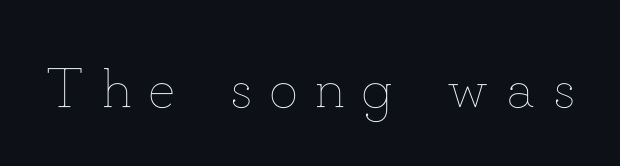
The tracking reads as deliberately expanded to a designer's eye. Honestly, there is no underline to notice here at all. It's the straight-up-and-down kind of type. Note the varied advance widths — an 'i' is clearly narrower than an 'm'. Heft: none added — not bold.
